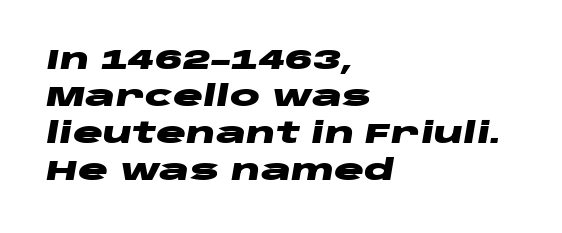
Q: Is the text bold? A: Yes.
Q: Is the text italic (slanted)? A: Yes, it leans right by about 10 degrees.
Q: Is the text underlined? A: No.
Q: How is the paragraph aligned? A: Left-aligned.
Q: Is the spacing between letters normal or unusually wide? A: Normal.
Q: Is the spacing between lines tight, normal or loose? A: Normal.
Q: Width (condensed, normal, or wide)? A: Wide.
Q: Stroke contrast? A: Low.
Q: x-height? A: Large.
Q: Monospaced? A: No.
